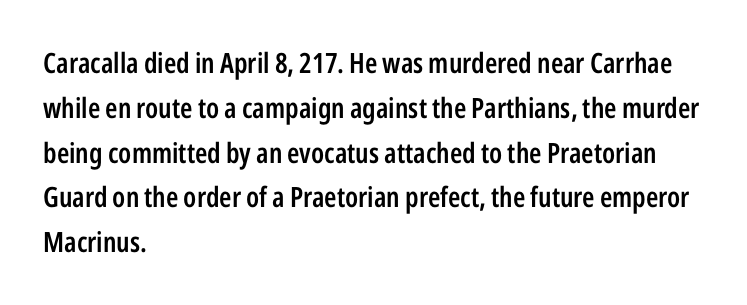
The image shows 28 px semibold, condensed sans-serif type, upright; set left-aligned, normal line spacing (1.6x), normal letter spacing, not underlined; low stroke contrast and a medium x-height.
